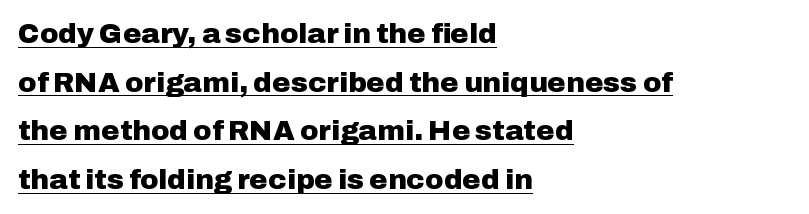
Q: Is the text bold? A: Yes.
Q: Is the text italic (slanted)? A: No, it is upright.
Q: Is the typeface a serif or a sans-serif typeface? A: Sans-serif.
Q: Is the text underlined? A: Yes.
Q: How is the paragraph aligned? A: Left-aligned.
Q: Is the spacing between letters normal or unusually wide? A: Normal.
Q: Width (condensed, normal, or wide)? A: Normal.
Q: Stroke contrast? A: Low.
Q: x-height? A: Medium.
Q: Monospaced? A: No.
